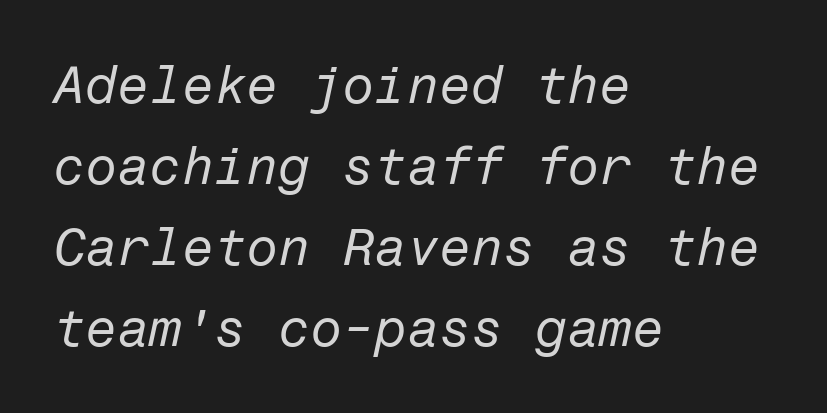
The image shows 52 px regular-weight type, italic (leaning right); set left-aligned, normal line spacing (1.56x), normal letter spacing, not underlined; low stroke contrast and a medium x-height.
